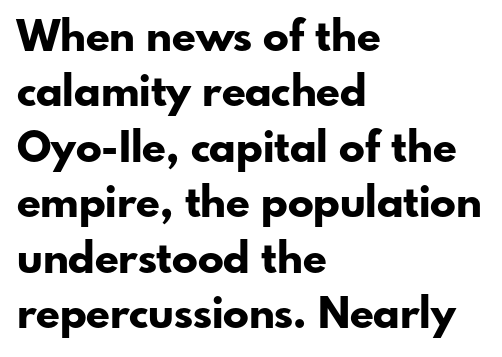
{"serif": "no", "italic": "no", "bold": "yes", "weight": "bold", "width": "normal", "stroke_contrast": "low", "x_height": "small", "monospaced": "no", "underline": "no", "align": "left", "line_spacing": "normal", "line_spacing_ratio": 1.29, "letter_spacing": "normal", "letter_spacing_em": 0.0, "glyph_px": 43}
